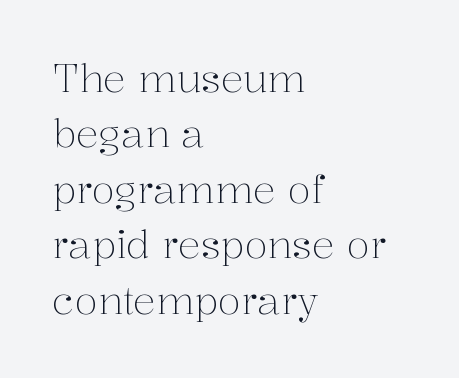
{"serif": "yes", "italic": "no", "bold": "no", "weight": "light", "width": "normal", "stroke_contrast": "medium", "x_height": "medium", "monospaced": "no", "underline": "no", "align": "left", "line_spacing": "normal", "line_spacing_ratio": 1.46, "letter_spacing": "normal", "letter_spacing_em": 0.0, "glyph_px": 38}
